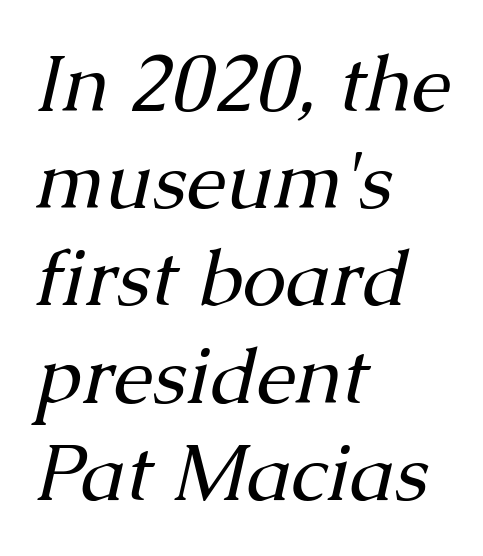
{"serif": "yes", "italic": "yes", "lean": "right", "slant_degrees": 13, "bold": "no", "weight": "regular", "width": "normal", "stroke_contrast": "medium", "x_height": "medium", "monospaced": "no", "underline": "no", "align": "left", "line_spacing_ratio": 1.23, "letter_spacing": "normal", "letter_spacing_em": 0.0, "glyph_px": 79}
